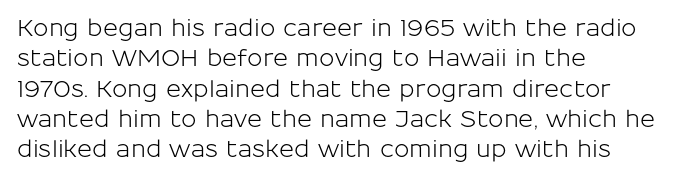
{"italic": "no", "underline": "no", "align": "left", "line_spacing": "normal", "line_spacing_ratio": 1.32, "letter_spacing": "normal", "letter_spacing_em": 0.0, "glyph_px": 23}
